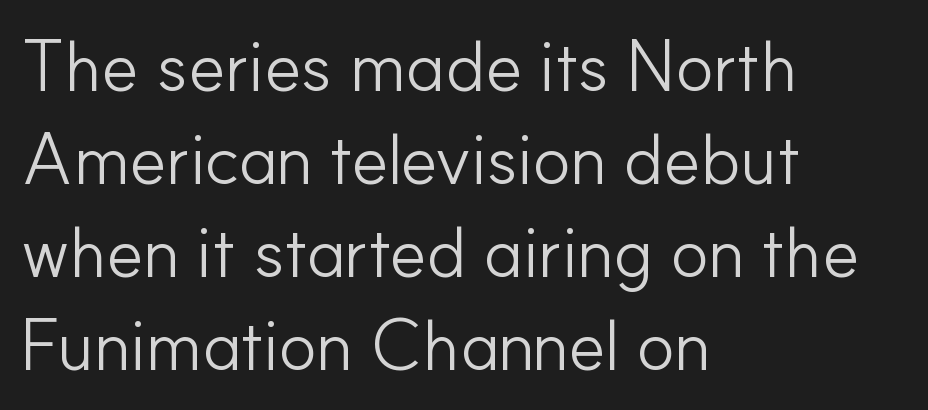
{"serif": "no", "italic": "no", "bold": "no", "weight": "light", "width": "normal", "stroke_contrast": "low", "x_height": "small", "monospaced": "no", "underline": "no", "align": "left", "line_spacing": "normal", "line_spacing_ratio": 1.31, "letter_spacing": "normal", "letter_spacing_em": 0.0, "glyph_px": 71}
